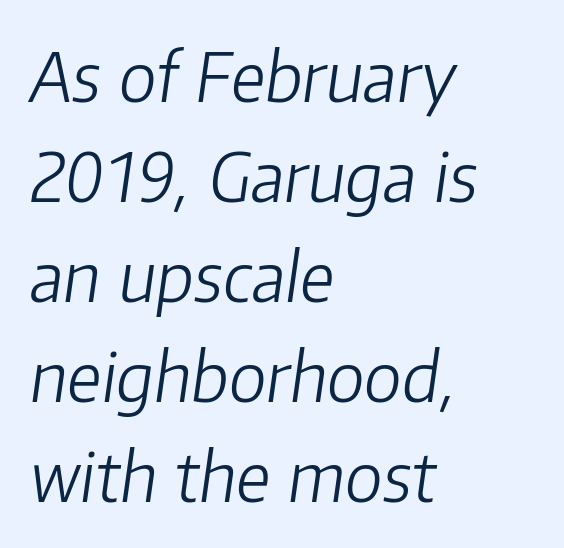
Nobody drew a line under any word here. Inter-character spacing is left at the font's built-in metrics. Compared with ordinary roman type, these characters are visibly tilted. Think standard paragraph weight, or any step lighter than that. This sample keeps an unexceptional amount of space between lines. Horizontally, the lines are justified to the leading edge only.
